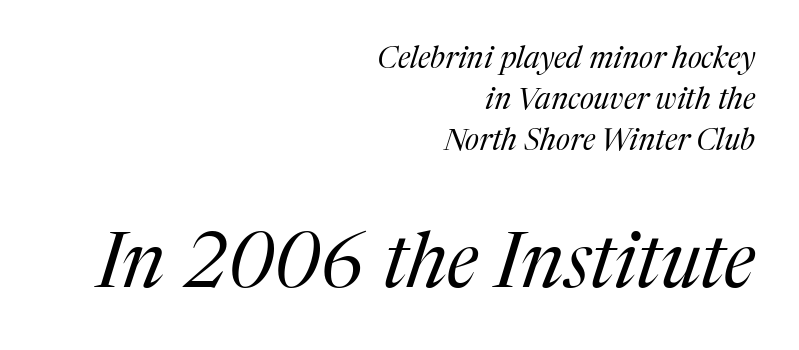
The image shows 76 px regular-weight serif type, italic (leaning right); set right-aligned, normal line spacing (1.37x), normal letter spacing, not underlined; the second (bottom) block is 2.53x larger; medium stroke contrast and a medium x-height.
